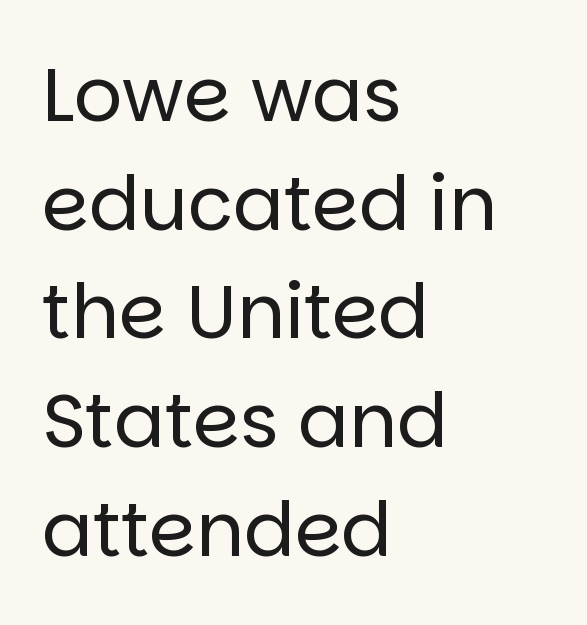
Q: Is the text bold? A: No.
Q: Is the text italic (slanted)? A: No, it is upright.
Q: Is the typeface a serif or a sans-serif typeface? A: Sans-serif.
Q: Is the text underlined? A: No.
Q: How is the paragraph aligned? A: Left-aligned.
Q: Is the spacing between letters normal or unusually wide? A: Normal.
Q: Is the spacing between lines tight, normal or loose? A: Normal.
Q: Width (condensed, normal, or wide)? A: Normal.
Q: Stroke contrast? A: Low.
Q: x-height? A: Large.
Q: Monospaced? A: No.
